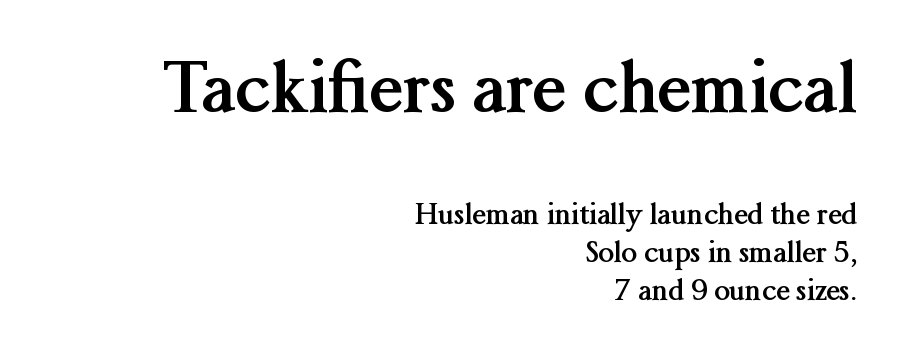
The image shows 69 px semibold serif type, upright; set right-aligned, normal line spacing (1.37x), normal letter spacing, not underlined; the first (top) block is 2.46x larger; medium stroke contrast and a medium x-height.
